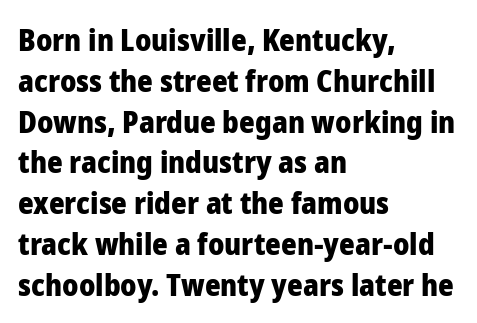
{"serif": "no", "italic": "no", "bold": "yes", "weight": "heavy", "width": "normal", "stroke_contrast": "low", "x_height": "medium", "monospaced": "no", "underline": "no", "align": "left", "line_spacing": "normal", "line_spacing_ratio": 1.36, "letter_spacing": "normal", "letter_spacing_em": 0.0, "glyph_px": 30}
